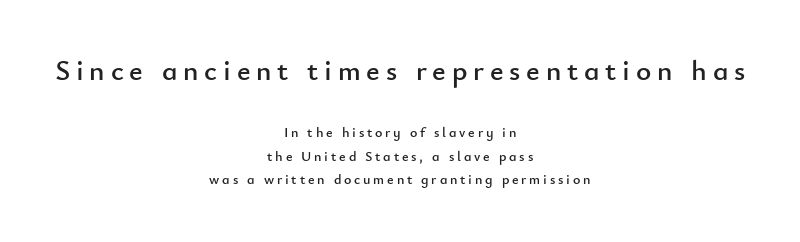
The image shows 29 px sans-serif type, upright; set centered, normal line spacing (1.66x), unusually wide letter spacing (+0.2 em), not underlined; the first (top) block is 2.07x larger; low stroke contrast and a small x-height.
